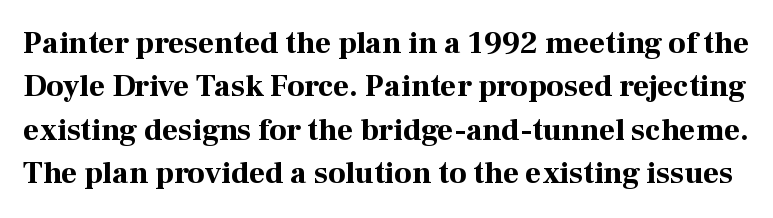
Strong, thick strokes mark this as bold type. This sample has the flowing, uneven cadence of proportional lettering. Plain, unruled lines of type. These lines are composed in type with serifs. Posture: vertical. No extra tracking has been applied to these lines.
